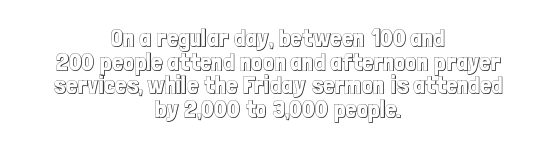
Q: Is the text italic (slanted)? A: No, it is upright.
Q: Is the text underlined? A: No.
Q: How is the paragraph aligned? A: Centered.
Q: Is the spacing between letters normal or unusually wide? A: Normal.
Q: Is the spacing between lines tight, normal or loose? A: Tight.
